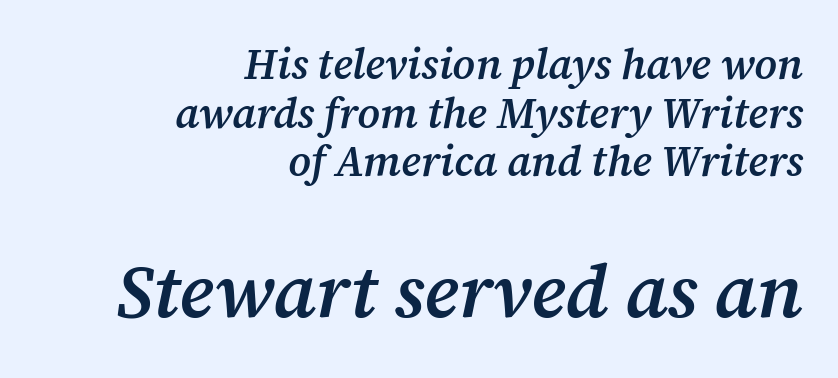
Q: Is the text bold? A: Semi-bold.
Q: Is the text italic (slanted)? A: Yes, it leans right by about 12 degrees.
Q: Is the typeface a serif or a sans-serif typeface? A: Serif.
Q: Is the text underlined? A: No.
Q: How is the paragraph aligned? A: Right-aligned.
Q: Is the spacing between letters normal or unusually wide? A: Normal.
Q: Which block of text is set in a larger size, the first (top) or the second (bottom)? A: The second (bottom) one.
Q: Width (condensed, normal, or wide)? A: Normal.
Q: Stroke contrast? A: Medium.
Q: x-height? A: Medium.
Q: Monospaced? A: No.
